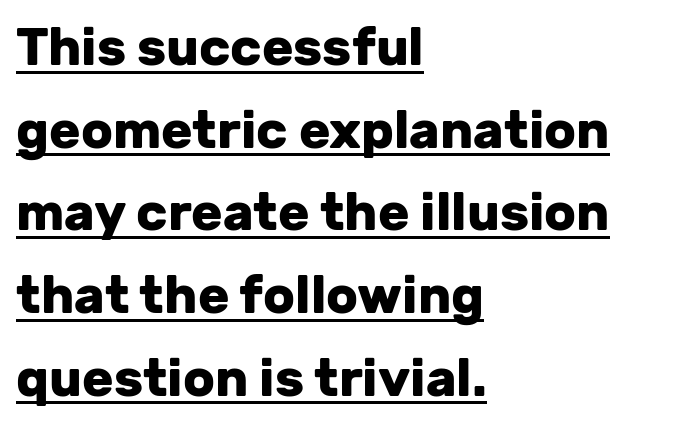
Q: Is the text bold? A: Yes.
Q: Is the text italic (slanted)? A: No, it is upright.
Q: Is the typeface a serif or a sans-serif typeface? A: Sans-serif.
Q: Is the text underlined? A: Yes.
Q: How is the paragraph aligned? A: Left-aligned.
Q: Is the spacing between letters normal or unusually wide? A: Normal.
Q: Is the spacing between lines tight, normal or loose? A: Normal.
Q: Width (condensed, normal, or wide)? A: Normal.
Q: Stroke contrast? A: Low.
Q: x-height? A: Medium.
Q: Monospaced? A: No.
